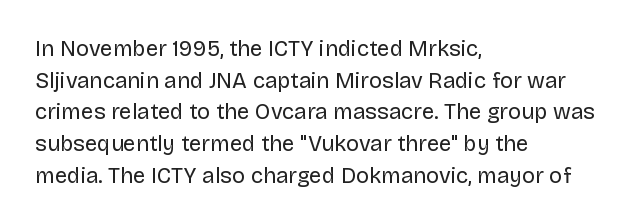
Ordinary non-slanted type is in use. Whoever set this chose a conventional vertical rhythm. Nothing unusual about the tracking: characters are spaced as the font intends. Every row of glyphs begins at an identical x-position on the left.
